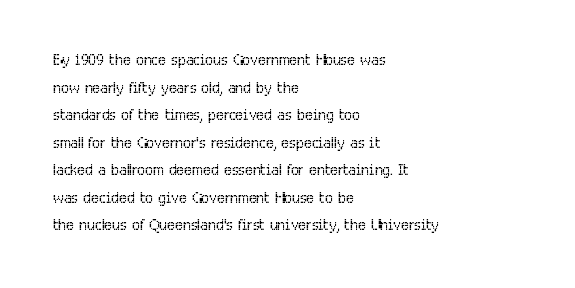
Teacher's note: observe the even left margin — that is flush-left alignment. The line texture is even and compact thanks to regular tracking. The lettering stays uniformly vertical, giving the passage a roman look. The baseline area is clear.
